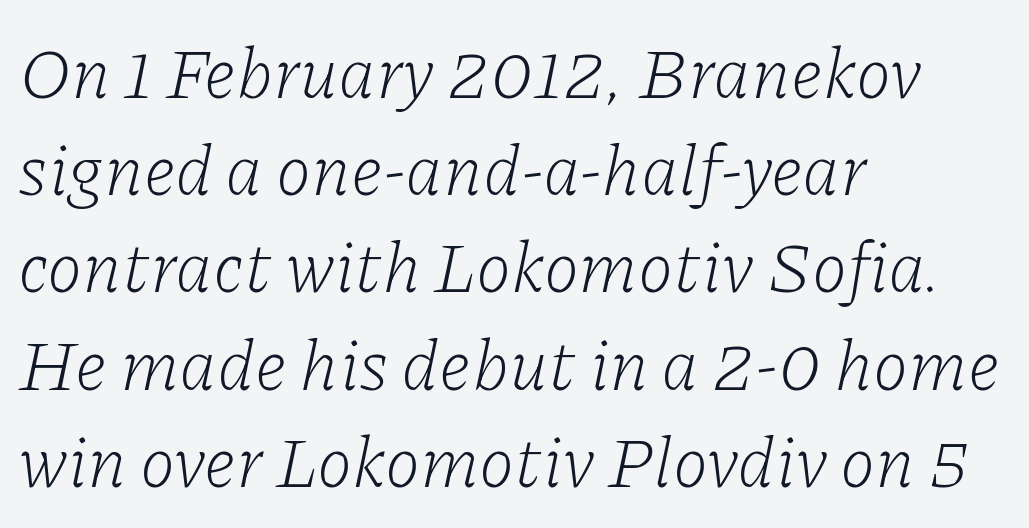
Are there feet on the stems? There are — it's a serif. Notice how the passage keeps a crisp vertical edge on the left only. This is oblique type, the kind used for emphasis or titles. Underline: absent.
